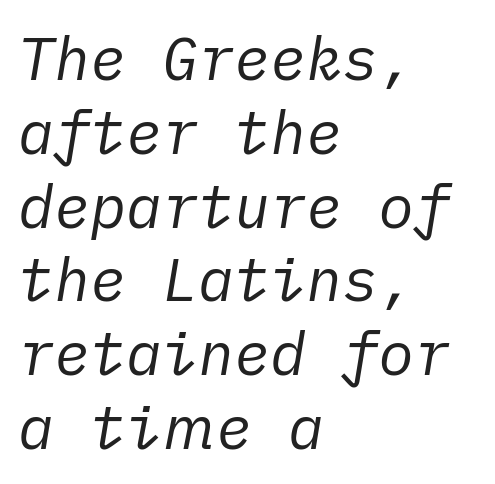
Q: Is the text bold? A: No.
Q: Is the text italic (slanted)? A: Yes, it leans right by about 10 degrees.
Q: Is the text underlined? A: No.
Q: How is the paragraph aligned? A: Left-aligned.
Q: Is the spacing between letters normal or unusually wide? A: Normal.
Q: Width (condensed, normal, or wide)? A: Normal.
Q: Stroke contrast? A: Low.
Q: x-height? A: Medium.
